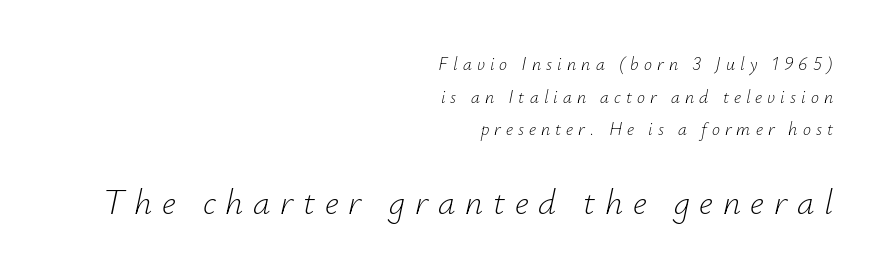
The specimen reads as italic at a glance. The compositor pushed each line to the right boundary. In terms of letterspacing, this is a distinctly airy, spread setting. Think of a printed novel: that variable character pitch is what you see here.
